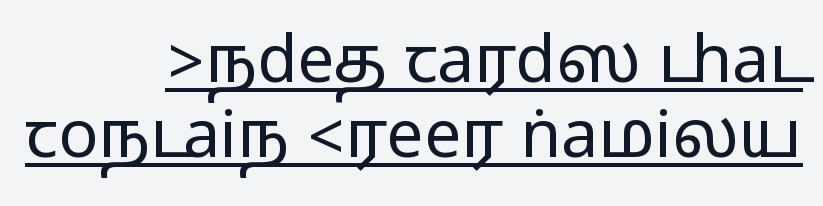
{"serif": "no", "italic": "no", "width": "wide", "stroke_contrast": "medium", "monospaced": "no", "underline": "yes", "align": "right", "line_spacing": "tight", "line_spacing_ratio": 1.14, "letter_spacing": "normal", "letter_spacing_em": 0.0, "glyph_px": 66}
